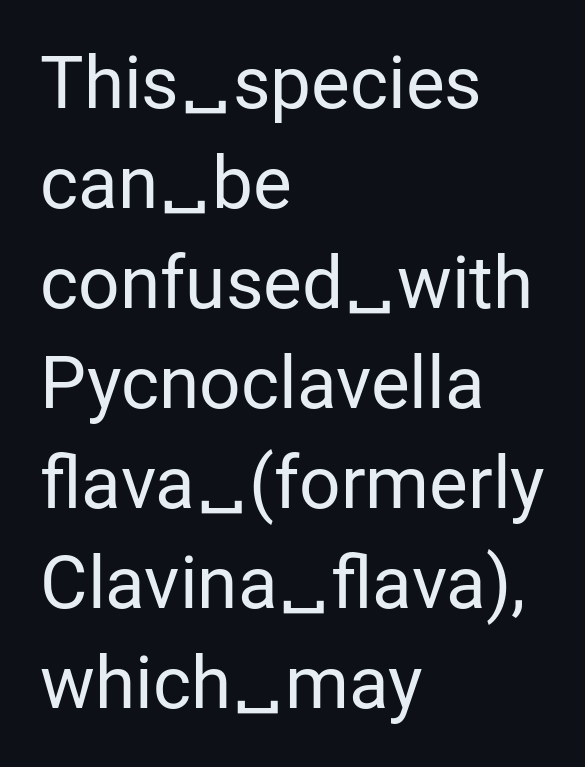
The image shows 73 px regular-weight sans-serif type, upright; set left-aligned, normal line spacing (1.37x), normal letter spacing, not underlined; low stroke contrast and a medium x-height.
